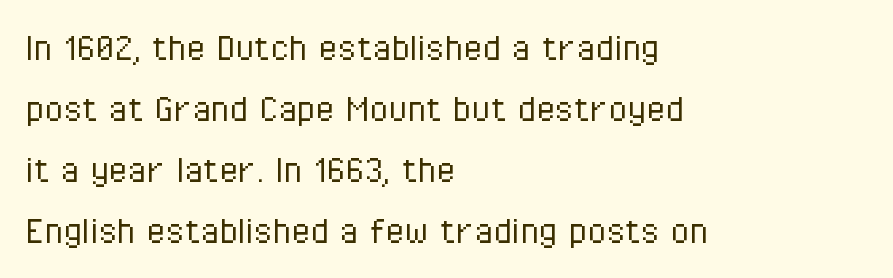
Do the letters lean? They stand straight. Notice how the passage keeps a crisp vertical edge on the left only. There is no visible air inserted between adjacent glyphs. Caption: face not bold, strokes unweighted. Proportional: the letters do not fall into vertical columns.
